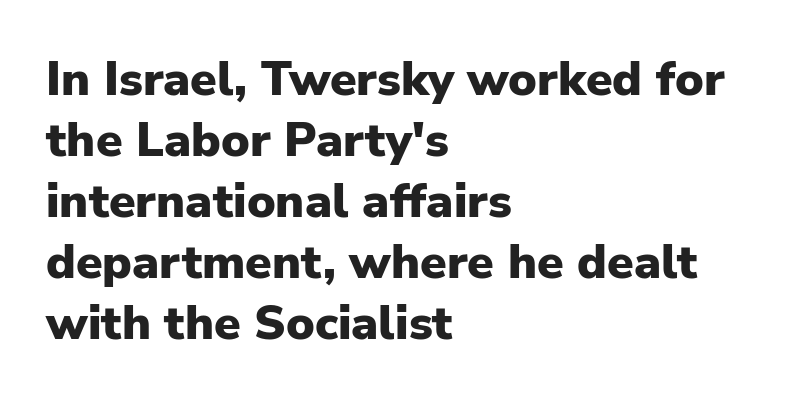
Horizontal alignment here is leftward, the default for most running prose. Observe the ordinary spacing: letters are neighbours, not strangers. The specimen omits any rule beneath the text block's lines. I'd describe the lettering as bold — thick and assertive. Each new line begins a customary step beneath the previous one. Regarding serifs, this sample does without them.
